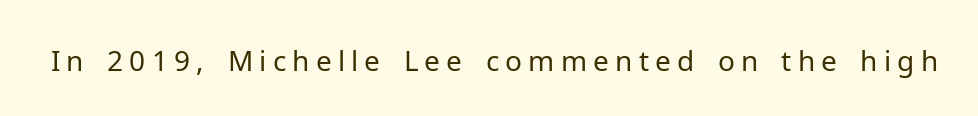
The font family rendered here belongs to the sans-serif group. A clean baseline with only descenders dipping below it. These lines are rendered in a variable-pitch font. This reads as an unemphasized weight, regular at the heaviest.
